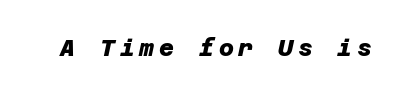
{"bold": "yes", "underline": "no", "letter_spacing": "wide", "letter_spacing_em": 0.21, "glyph_px": 23}
